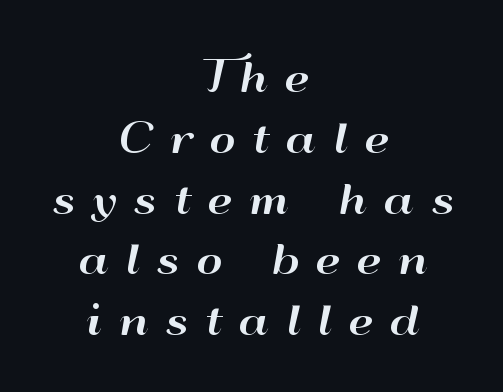
Q: Is the text italic (slanted)? A: Yes.
Q: Is the typeface a serif or a sans-serif typeface? A: Sans-serif.
Q: Is the text underlined? A: No.
Q: How is the paragraph aligned? A: Centered.
Q: Is the spacing between letters normal or unusually wide? A: Unusually wide.
Q: Is the spacing between lines tight, normal or loose? A: Normal.
Q: Width (condensed, normal, or wide)? A: Wide.
Q: Stroke contrast? A: High.
Q: x-height? A: Small.
Q: Monospaced? A: No.
